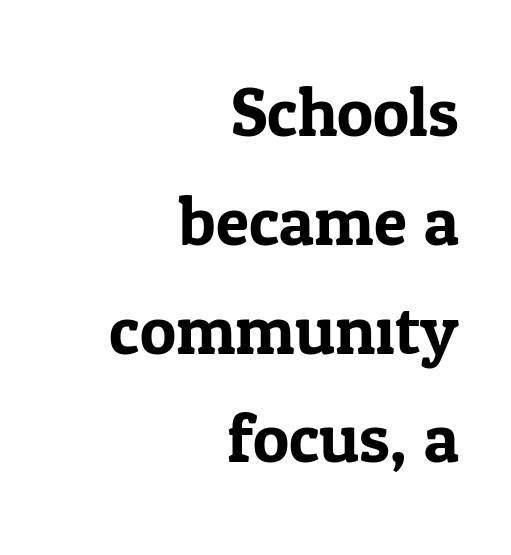
What stands out about the letter spacing? Nothing — it is the standard amount. Are there feet on the stems? There are — it's a serif. Rendered with straight, roman letterforms. Honestly, the row spacing looks completely unremarkable. A bare baseline throughout the passage.
